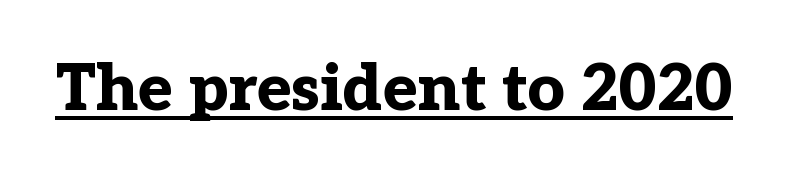
Every word sits above its own underline. Short note: letters normally spaced. These lines are rendered in a variable-pitch font. Font category for this specimen: serif.
